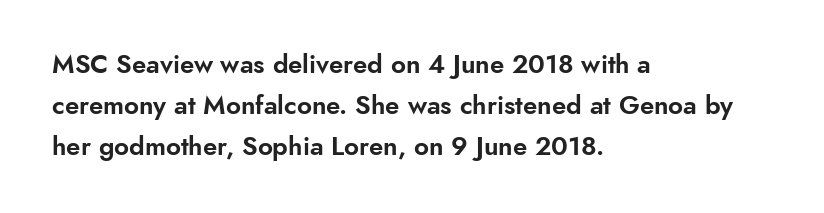
Q: Is the text italic (slanted)? A: No, it is upright.
Q: Is the text underlined? A: No.
Q: How is the paragraph aligned? A: Left-aligned.
Q: Is the spacing between letters normal or unusually wide? A: Normal.
Q: Is the spacing between lines tight, normal or loose? A: Normal.
